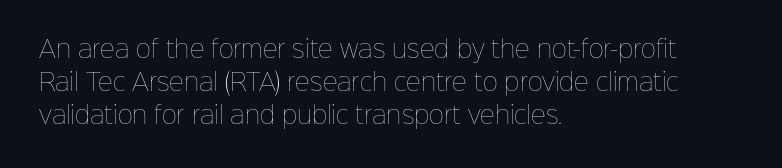
The image shows 23 px text type, upright; set left-aligned, normal line spacing (1.43x), normal letter spacing, not underlined.
